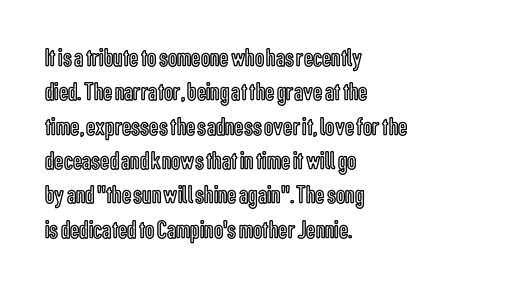
Q: Is the text italic (slanted)? A: No, it is upright.
Q: Is the text underlined? A: No.
Q: How is the paragraph aligned? A: Left-aligned.
Q: Is the spacing between letters normal or unusually wide? A: Normal.
Q: Is the spacing between lines tight, normal or loose? A: Normal.
